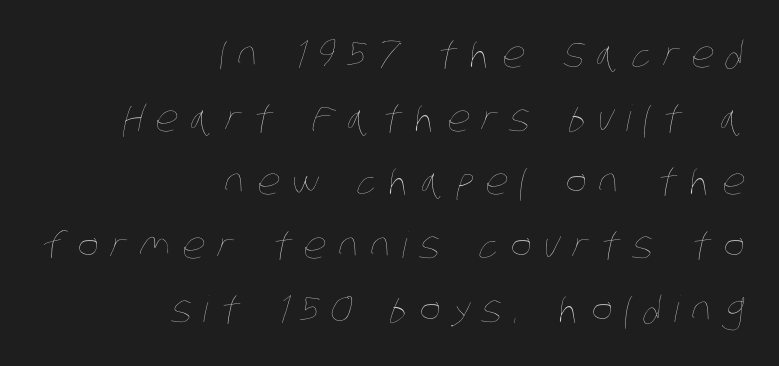
Q: Is the text bold? A: No.
Q: Is the text underlined? A: No.
Q: How is the paragraph aligned? A: Right-aligned.
Q: Is the spacing between letters normal or unusually wide? A: Unusually wide.
Q: Width (condensed, normal, or wide)? A: Condensed.
Q: Stroke contrast? A: Low.
Q: x-height? A: Large.
Q: Monospaced? A: No.
